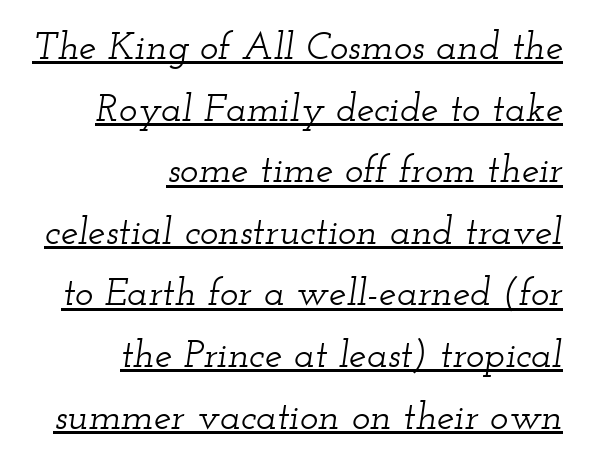
The image shows 39 px wide serif type, italic (leaning right); set right-aligned, normal line spacing (1.58x), normal letter spacing, underlined; low stroke contrast and a small x-height.
